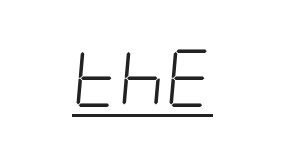
{"italic": "yes", "lean": "right", "slant_degrees": 5, "bold": "no", "weight": "light", "width": "condensed", "stroke_contrast": "low", "x_height": "large", "underline": "yes", "letter_spacing": "normal", "letter_spacing_em": 0.0, "glyph_px": 57}
